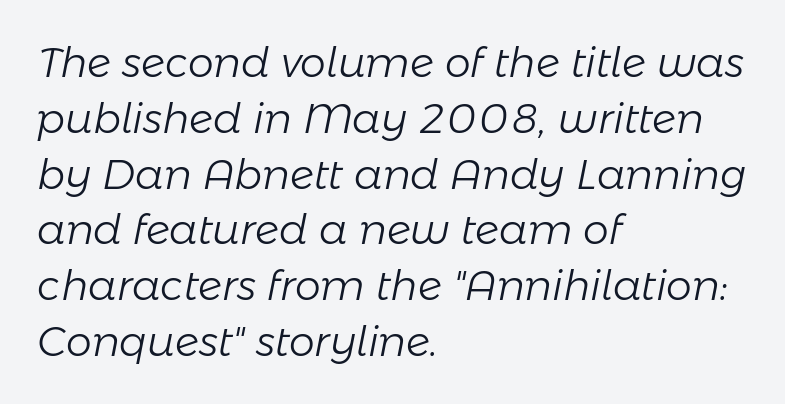
The image shows 41 px light type, italic (leaning right); set left-aligned, normal line spacing (1.36x), normal letter spacing, not underlined; low stroke contrast and a medium x-height.
